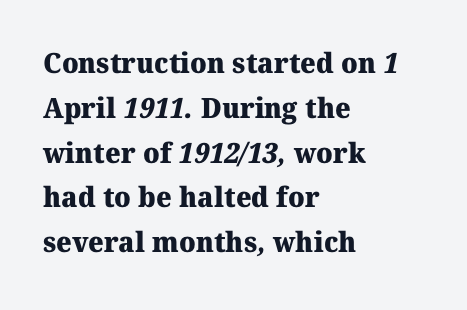
The image shows 28 px heavy serif type; set left-aligned, normal line spacing (1.6x), normal letter spacing, not underlined; medium stroke contrast and a medium x-height.
